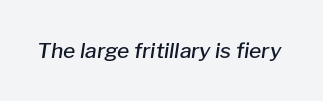
Q: Is the text bold? A: Semi-bold.
Q: Is the text italic (slanted)? A: Yes, it leans right by about 8 degrees.
Q: Is the text underlined? A: No.
Q: Is the spacing between letters normal or unusually wide? A: Normal.
